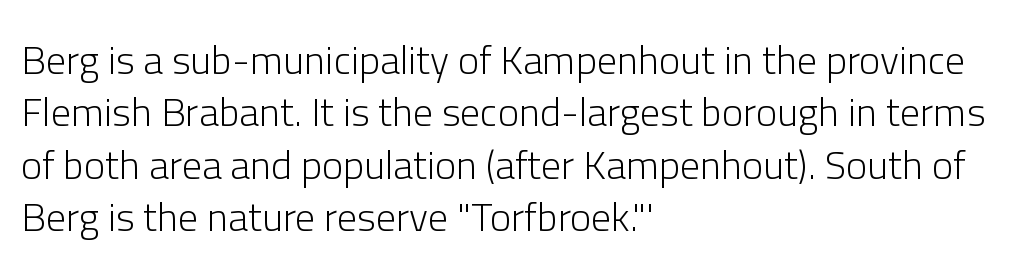
Is the block centered? No — it sits flush against the left margin. Varying glyph widths throughout — classic text-font behaviour. Counters stay open thanks to moderate or lighter strokes. Regular leading. No extra tracking has been applied to these lines.
